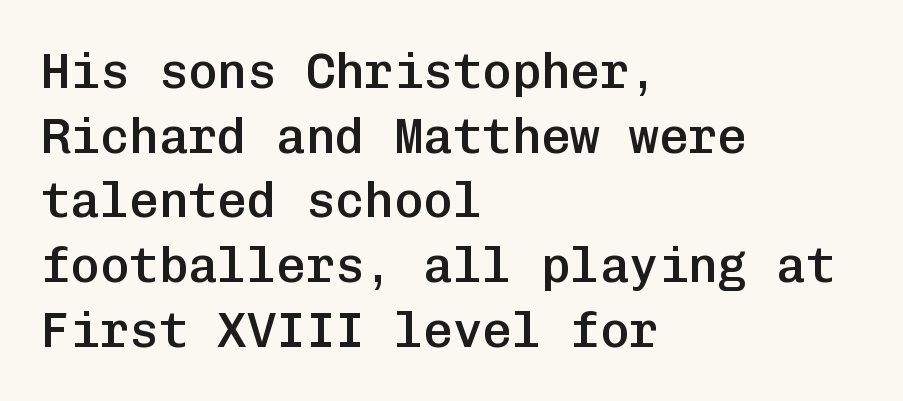
{"serif": "no", "italic": "no", "bold": "semi", "weight": "semibold", "width": "normal", "stroke_contrast": "low", "x_height": "medium", "monospaced": "yes", "underline": "no", "align": "left", "line_spacing": "normal", "line_spacing_ratio": 1.32, "letter_spacing": "normal", "letter_spacing_em": 0.0, "glyph_px": 49}
